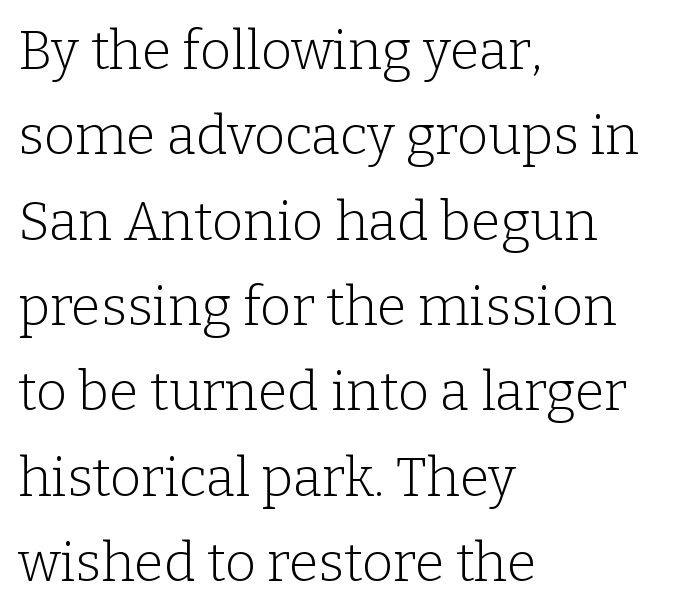
Are there feet on the stems? There are — it's a serif. Nobody drew a line under any word here. No chunkiness to these letters — they're not bold. Do the characters align in a grid? No, the font is proportional.
